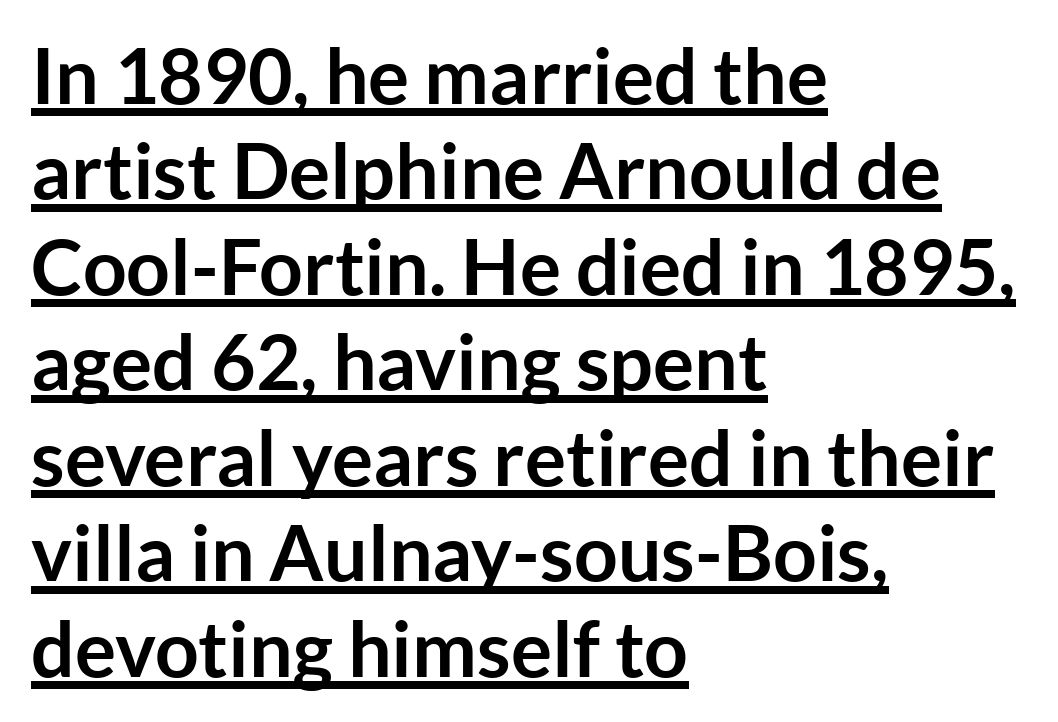
Q: Is the text bold? A: Yes.
Q: Is the text italic (slanted)? A: No, it is upright.
Q: Is the typeface a serif or a sans-serif typeface? A: Sans-serif.
Q: Is the text underlined? A: Yes.
Q: How is the paragraph aligned? A: Left-aligned.
Q: Is the spacing between letters normal or unusually wide? A: Normal.
Q: Width (condensed, normal, or wide)? A: Normal.
Q: Stroke contrast? A: Low.
Q: x-height? A: Medium.
Q: Monospaced? A: No.
